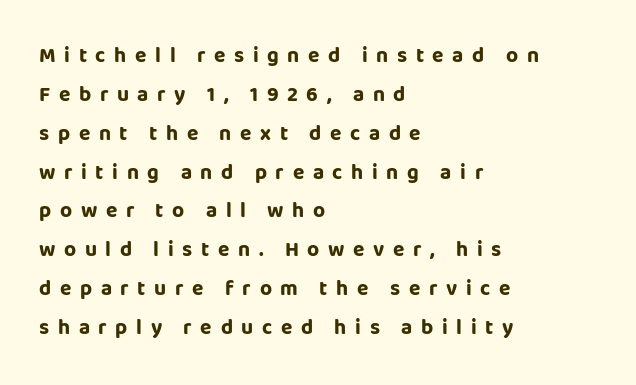
Q: Is the text bold? A: Yes.
Q: Is the text italic (slanted)? A: No, it is upright.
Q: Is the text underlined? A: No.
Q: How is the paragraph aligned? A: Left-aligned.
Q: Is the spacing between letters normal or unusually wide? A: Unusually wide.
